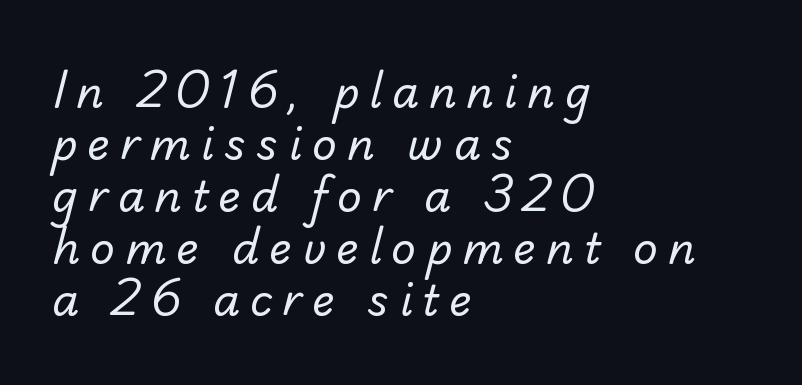
The image shows 43 px regular-weight sans-serif type; set left-aligned, line spacing 1.21x, unusually wide letter spacing (+0.23 em), not underlined; low stroke contrast and a small x-height.
